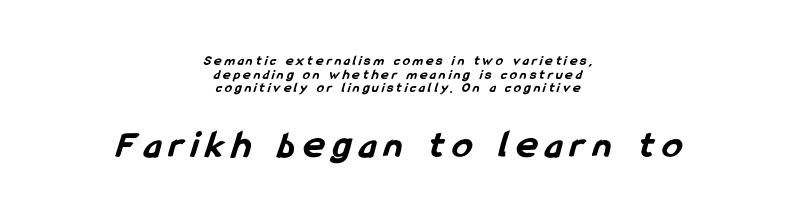
Q: Is the text bold? A: Yes.
Q: Is the typeface a serif or a sans-serif typeface? A: Sans-serif.
Q: Is the text underlined? A: No.
Q: How is the paragraph aligned? A: Centered.
Q: Is the spacing between letters normal or unusually wide? A: Unusually wide.
Q: Is the spacing between lines tight, normal or loose? A: Tight.
Q: Which block of text is set in a larger size, the first (top) or the second (bottom)? A: The second (bottom) one.
Q: Width (condensed, normal, or wide)? A: Condensed.
Q: Stroke contrast? A: Low.
Q: x-height? A: Medium.
Q: Monospaced? A: No.
